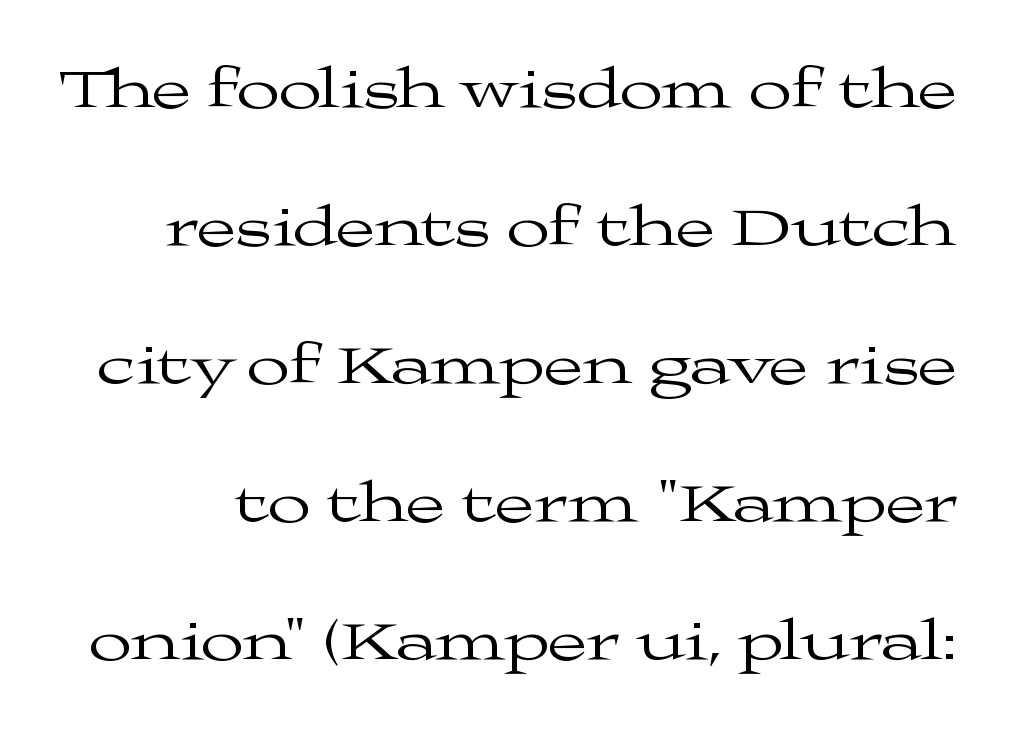
Q: Is the text bold? A: No.
Q: Is the text italic (slanted)? A: No, it is upright.
Q: Is the typeface a serif or a sans-serif typeface? A: Serif.
Q: Is the text underlined? A: No.
Q: Is the spacing between letters normal or unusually wide? A: Normal.
Q: Is the spacing between lines tight, normal or loose? A: Loose.
Q: Width (condensed, normal, or wide)? A: Wide.
Q: Stroke contrast? A: Medium.
Q: x-height? A: Medium.
Q: Monospaced? A: No.
